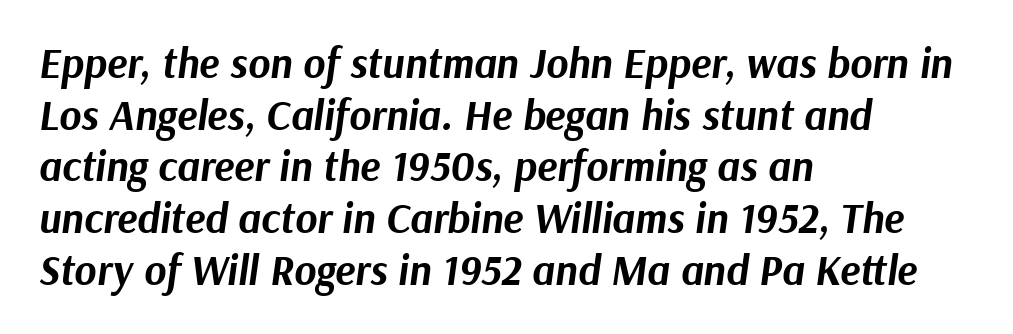
Q: Is the text bold? A: Yes.
Q: Is the text italic (slanted)? A: Yes, it leans right by about 9 degrees.
Q: Is the text underlined? A: No.
Q: How is the paragraph aligned? A: Left-aligned.
Q: Is the spacing between letters normal or unusually wide? A: Normal.
Q: Width (condensed, normal, or wide)? A: Normal.
Q: Stroke contrast? A: Medium.
Q: x-height? A: Medium.
Q: Monospaced? A: No.
